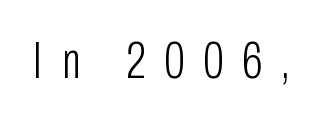
Q: Is the text bold? A: No.
Q: Is the text italic (slanted)? A: No, it is upright.
Q: Is the typeface a serif or a sans-serif typeface? A: Sans-serif.
Q: Is the text underlined? A: No.
Q: Is the spacing between letters normal or unusually wide? A: Unusually wide.
Q: Width (condensed, normal, or wide)? A: Condensed.
Q: Stroke contrast? A: Low.
Q: x-height? A: Medium.
Q: Monospaced? A: No.
